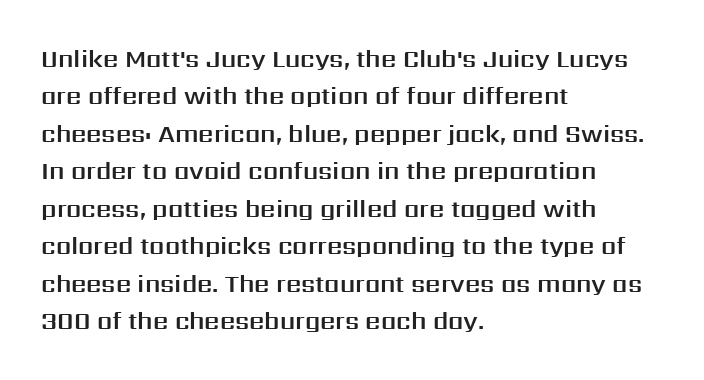
Quick note: interline space is typical. Ordinary non-slanted type is in use. The glyphs are unaccompanied by any horizontal stroke below them. The setting favours the left margin, as ordinary paragraphs usually do.
